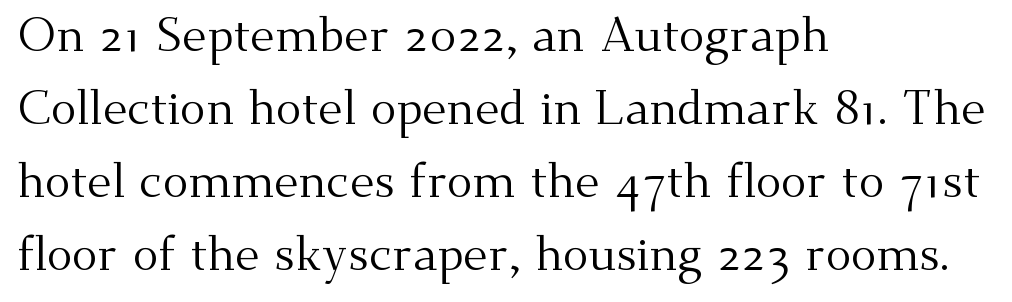
{"serif": "yes", "italic": "no", "bold": "no", "weight": "regular", "width": "normal", "stroke_contrast": "medium", "x_height": "small", "monospaced": "no", "underline": "no", "align": "left", "line_spacing": "normal", "line_spacing_ratio": 1.52, "letter_spacing": "normal", "letter_spacing_em": 0.0, "glyph_px": 48}
